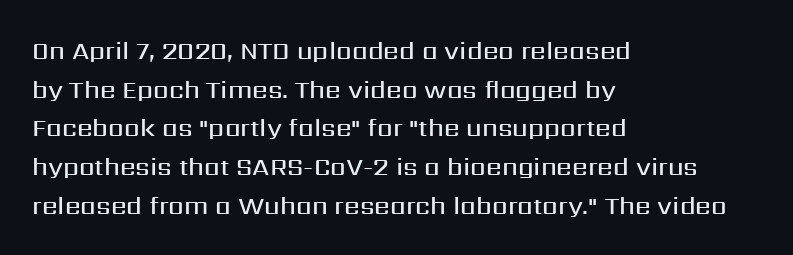
The image shows 25 px text type, upright; set left-aligned, normal line spacing (1.55x), normal letter spacing, not underlined.
